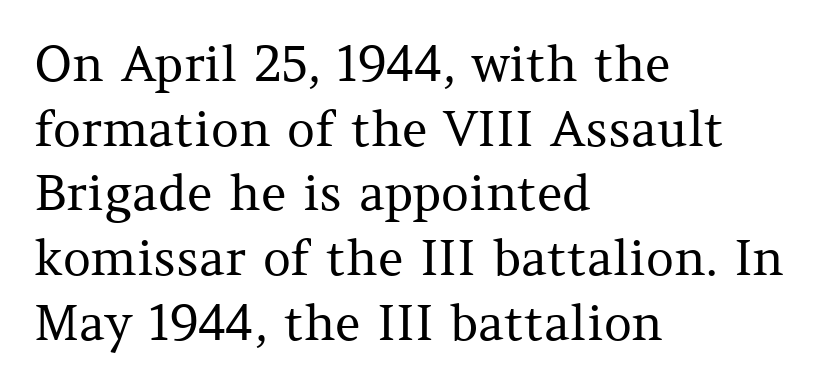
Q: Is the text bold? A: No.
Q: Is the text italic (slanted)? A: No, it is upright.
Q: Is the typeface a serif or a sans-serif typeface? A: Serif.
Q: Is the text underlined? A: No.
Q: How is the paragraph aligned? A: Left-aligned.
Q: Is the spacing between letters normal or unusually wide? A: Normal.
Q: Is the spacing between lines tight, normal or loose? A: Normal.
Q: Width (condensed, normal, or wide)? A: Normal.
Q: Stroke contrast? A: Medium.
Q: x-height? A: Medium.
Q: Monospaced? A: No.
